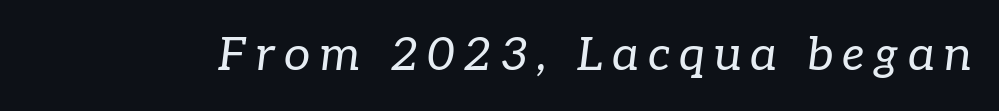
Q: Is the text bold? A: No.
Q: Is the text italic (slanted)? A: Yes, it leans right by about 7 degrees.
Q: Is the typeface a serif or a sans-serif typeface? A: Serif.
Q: Is the text underlined? A: No.
Q: Width (condensed, normal, or wide)? A: Normal.
Q: Stroke contrast? A: Low.
Q: x-height? A: Medium.
Q: Monospaced? A: No.
